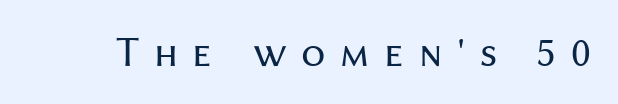
{"serif": "no", "italic": "no", "bold": "no", "weight": "regular", "width": "normal", "stroke_contrast": "medium", "x_height": "medium", "monospaced": "no", "underline": "no", "letter_spacing": "wide", "letter_spacing_em": 0.34, "glyph_px": 43}
